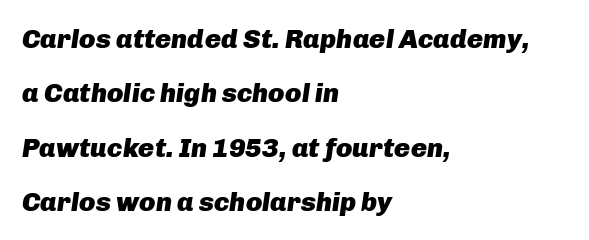
{"italic": "yes", "lean": "right", "slant_degrees": 8, "bold": "yes", "underline": "no", "align": "left", "line_spacing": "loose", "line_spacing_ratio": 2.01, "letter_spacing": "normal", "letter_spacing_em": 0.0, "glyph_px": 27}
